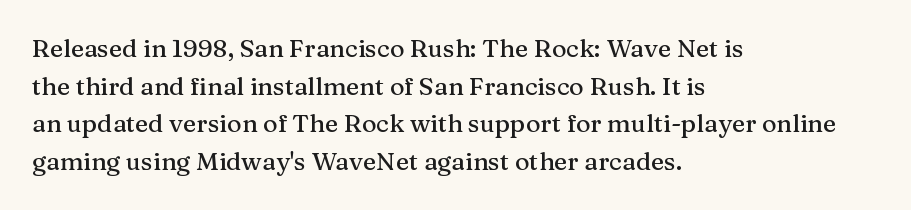
{"italic": "no", "underline": "no", "align": "left", "line_spacing": "normal", "line_spacing_ratio": 1.51, "letter_spacing": "normal", "letter_spacing_em": 0.0, "glyph_px": 25}
